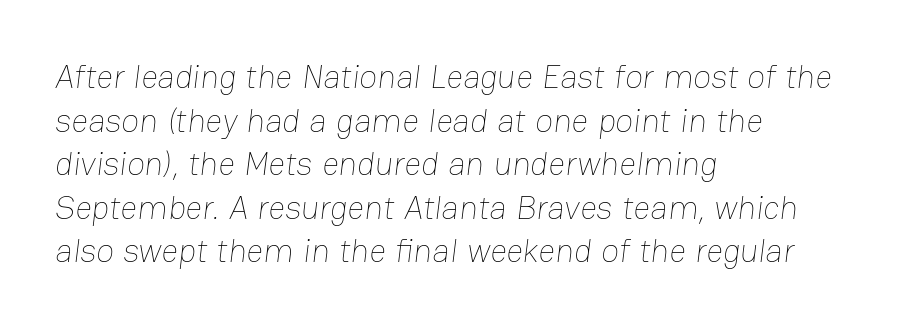
{"bold": "no", "weight": "thin", "width": "normal", "stroke_contrast": "low", "x_height": "medium", "monospaced": "no", "underline": "no", "align": "left", "line_spacing": "normal", "line_spacing_ratio": 1.32, "letter_spacing": "normal", "letter_spacing_em": 0.0, "glyph_px": 33}
